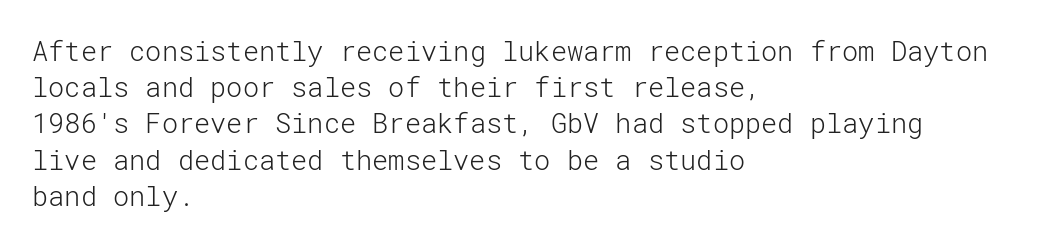
{"italic": "no", "bold": "no", "underline": "no", "align": "left", "line_spacing": "normal", "line_spacing_ratio": 1.34, "letter_spacing": "normal", "letter_spacing_em": 0.0, "glyph_px": 27}
